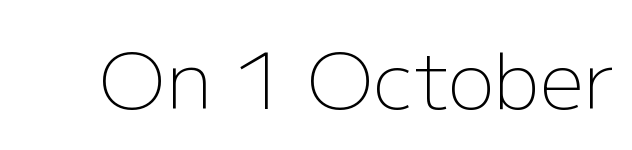
The image shows 78 px light sans-serif type, upright; set normal letter spacing, not underlined; low stroke contrast and a medium x-height.
